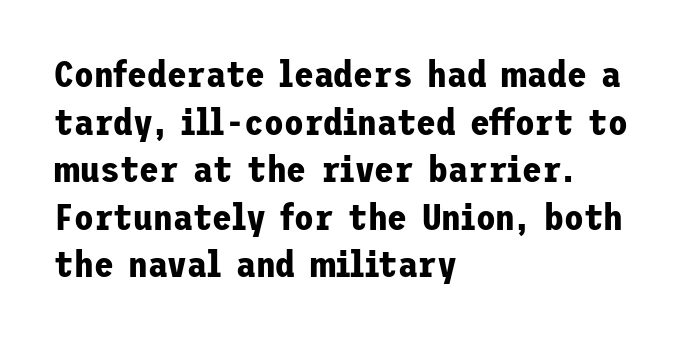
{"serif": "no", "italic": "no", "bold": "yes", "weight": "bold", "width": "normal", "stroke_contrast": "low", "x_height": "medium", "underline": "no", "align": "left", "line_spacing": "normal", "line_spacing_ratio": 1.32, "letter_spacing": "normal", "letter_spacing_em": 0.0, "glyph_px": 36}
